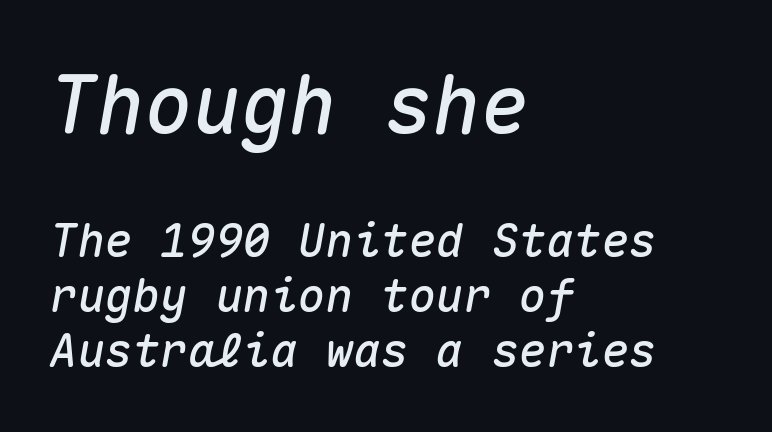
Q: Is the text italic (slanted)? A: Yes, it leans right by about 10 degrees.
Q: Is the text underlined? A: No.
Q: How is the paragraph aligned? A: Left-aligned.
Q: Is the spacing between letters normal or unusually wide? A: Normal.
Q: Which block of text is set in a larger size, the first (top) or the second (bottom)? A: The first (top) one.
Q: Width (condensed, normal, or wide)? A: Normal.
Q: Stroke contrast? A: Medium.
Q: x-height? A: Medium.
Q: Monospaced? A: Yes.
